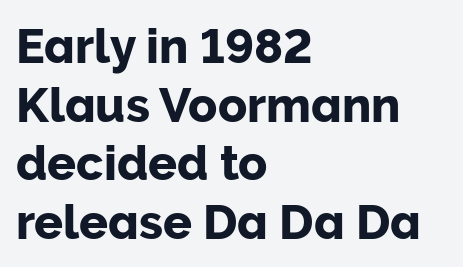
Q: Is the text italic (slanted)? A: No, it is upright.
Q: Is the typeface a serif or a sans-serif typeface? A: Sans-serif.
Q: Is the text underlined? A: No.
Q: How is the paragraph aligned? A: Left-aligned.
Q: Is the spacing between letters normal or unusually wide? A: Normal.
Q: Width (condensed, normal, or wide)? A: Normal.
Q: Stroke contrast? A: Low.
Q: x-height? A: Medium.
Q: Monospaced? A: No.
